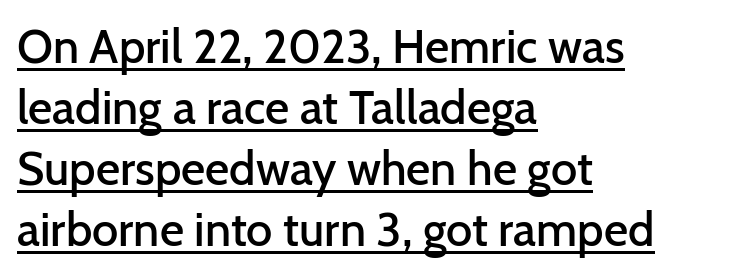
Do the letters lean? They stand straight. In CSS terms this would be text-align: left. Somebody hit Ctrl+U on this one — the words are underlined. Strokes here are thickened, but only to semibold level.
